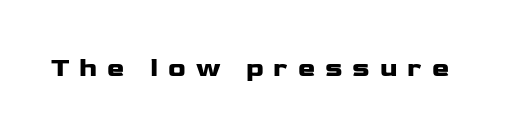
{"italic": "no", "underline": "no", "letter_spacing": "wide", "letter_spacing_em": 0.38, "glyph_px": 26}
